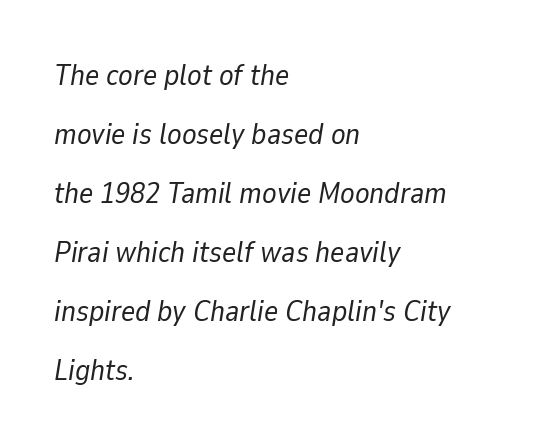
The image shows 30 px regular-weight type, italic (leaning right); set left-aligned, loose line spacing (1.97x), normal letter spacing, not underlined; low stroke contrast and a medium x-height.
